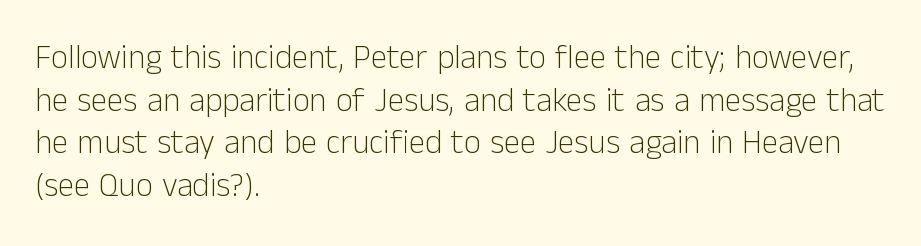
Q: Is the text bold? A: No.
Q: Is the text italic (slanted)? A: No, it is upright.
Q: Is the typeface a serif or a sans-serif typeface? A: Sans-serif.
Q: Is the text underlined? A: No.
Q: How is the paragraph aligned? A: Left-aligned.
Q: Is the spacing between letters normal or unusually wide? A: Normal.
Q: Is the spacing between lines tight, normal or loose? A: Normal.
Q: Width (condensed, normal, or wide)? A: Normal.
Q: Stroke contrast? A: Low.
Q: x-height? A: Medium.
Q: Monospaced? A: No.
